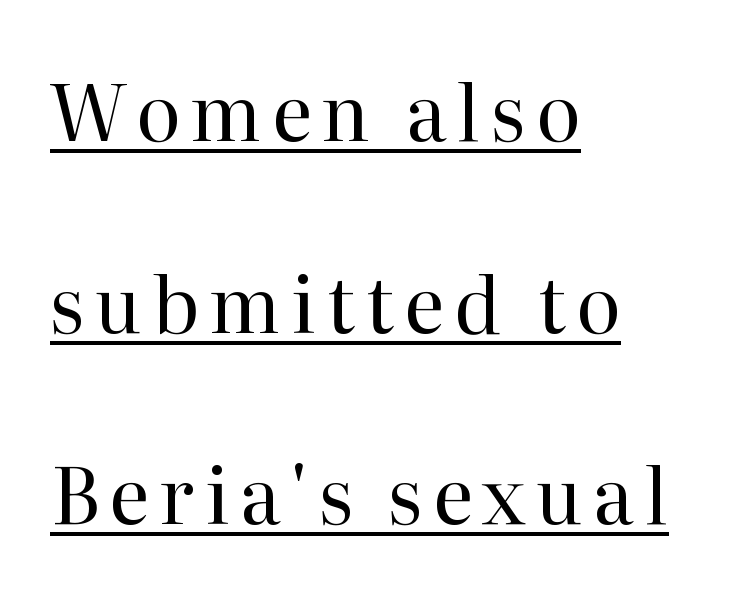
The image shows 77 px regular-weight serif type, upright; set left-aligned, loose line spacing (2.49x), underlined; high stroke contrast and a medium x-height.
